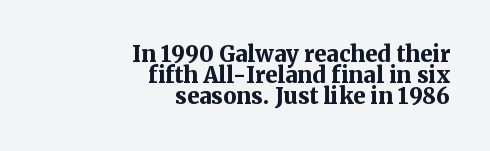
{"italic": "no", "bold": "yes", "underline": "no", "align": "right", "line_spacing": "tight", "line_spacing_ratio": 0.96, "letter_spacing": "normal", "letter_spacing_em": 0.0, "glyph_px": 22}
